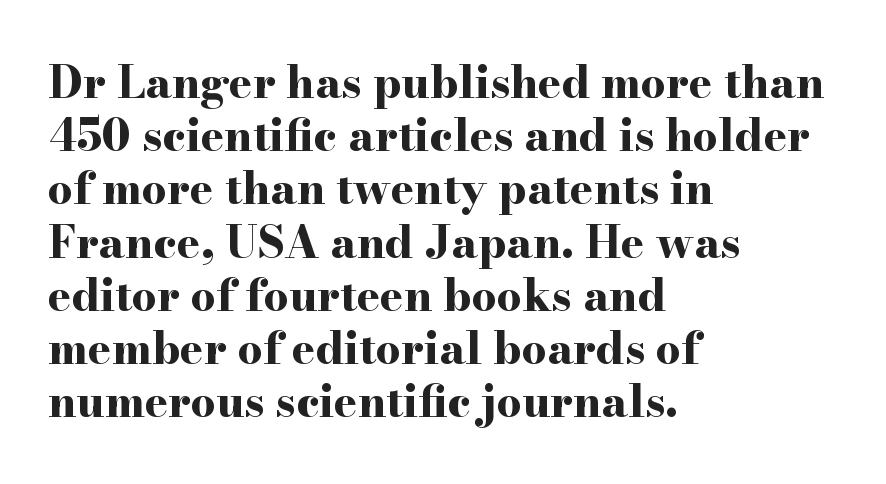
The image shows 44 px bold, wide serif type, upright; set left-aligned, line spacing 1.21x, normal letter spacing, not underlined; high stroke contrast and a small x-height.
